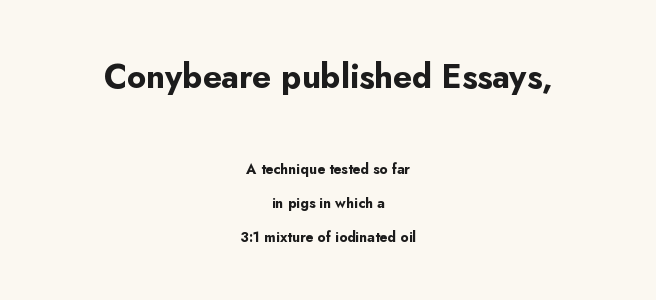
{"serif": "no", "italic": "no", "bold": "yes", "weight": "bold", "width": "normal", "stroke_contrast": "low", "x_height": "small", "monospaced": "no", "underline": "no", "align": "center", "line_spacing": "loose", "line_spacing_ratio": 2.43, "letter_spacing": "normal", "letter_spacing_em": 0.0, "larger_block": "first", "size_ratio": 2.36, "glyph_px": 33}
